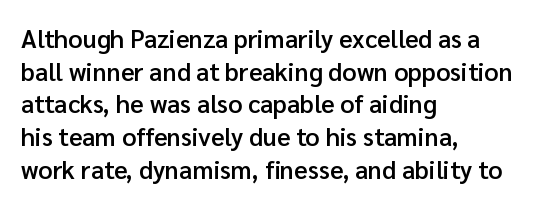
Q: Is the text bold? A: Semi-bold.
Q: Is the text italic (slanted)? A: No, it is upright.
Q: Is the text underlined? A: No.
Q: How is the paragraph aligned? A: Left-aligned.
Q: Is the spacing between letters normal or unusually wide? A: Normal.
Q: Is the spacing between lines tight, normal or loose? A: Normal.
